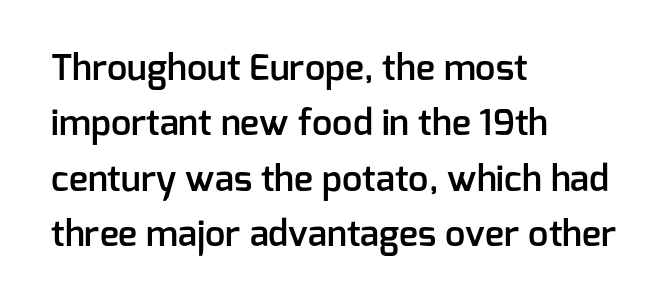
The image shows 36 px semibold sans-serif type, upright; set left-aligned, normal line spacing (1.54x), normal letter spacing, not underlined; low stroke contrast and a medium x-height.
